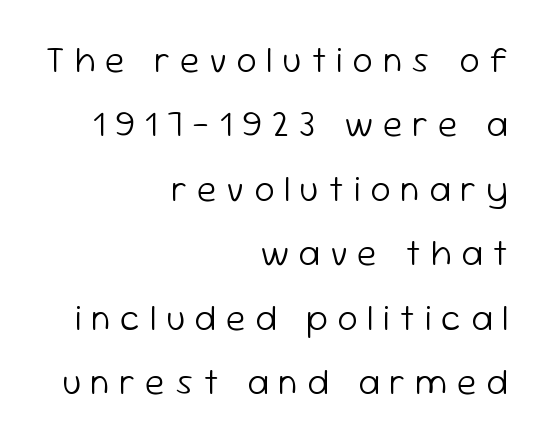
{"serif": "no", "italic": "no", "bold": "no", "weight": "light", "width": "normal", "stroke_contrast": "low", "x_height": "medium", "monospaced": "no", "underline": "no", "align": "right", "line_spacing_ratio": 1.79, "letter_spacing": "wide", "letter_spacing_em": 0.27, "glyph_px": 36}
